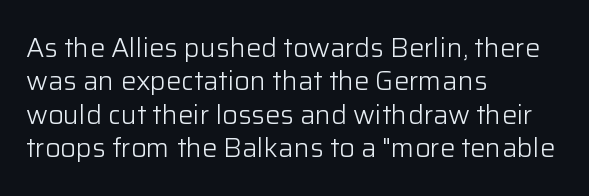
{"italic": "no", "bold": "no", "underline": "no", "align": "left", "line_spacing_ratio": 1.24, "letter_spacing": "normal", "letter_spacing_em": 0.0, "glyph_px": 27}
